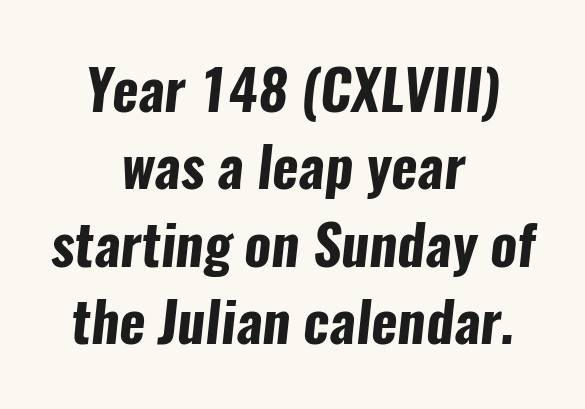
The image shows 56 px bold, condensed sans-serif type; set centered, normal line spacing (1.38x), normal letter spacing, not underlined; low stroke contrast and a medium x-height.
